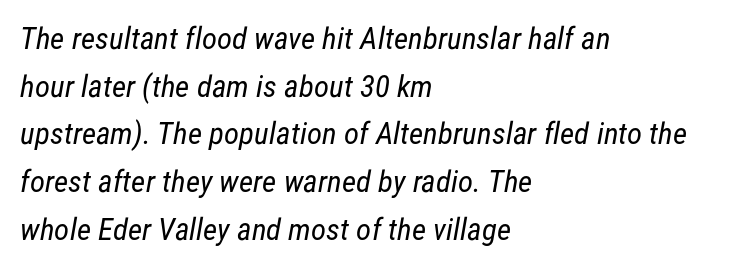
{"serif": "no", "bold": "no", "weight": "regular", "width": "condensed", "stroke_contrast": "low", "x_height": "medium", "monospaced": "no", "underline": "no", "align": "left", "line_spacing": "normal", "line_spacing_ratio": 1.54, "letter_spacing": "normal", "letter_spacing_em": 0.0, "glyph_px": 31}
